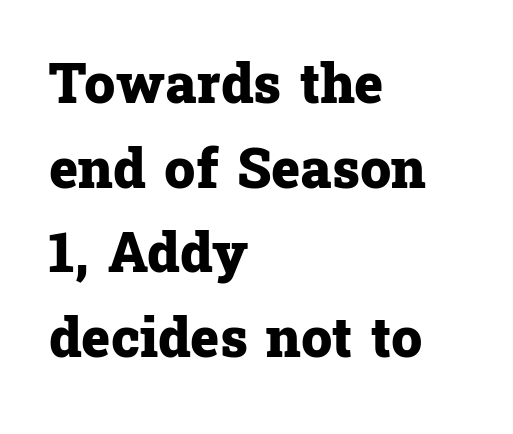
Q: Is the text bold? A: Yes.
Q: Is the text italic (slanted)? A: No, it is upright.
Q: Is the typeface a serif or a sans-serif typeface? A: Serif.
Q: Is the text underlined? A: No.
Q: How is the paragraph aligned? A: Left-aligned.
Q: Is the spacing between letters normal or unusually wide? A: Normal.
Q: Is the spacing between lines tight, normal or loose? A: Normal.
Q: Width (condensed, normal, or wide)? A: Normal.
Q: Stroke contrast? A: Low.
Q: x-height? A: Medium.
Q: Monospaced? A: No.
